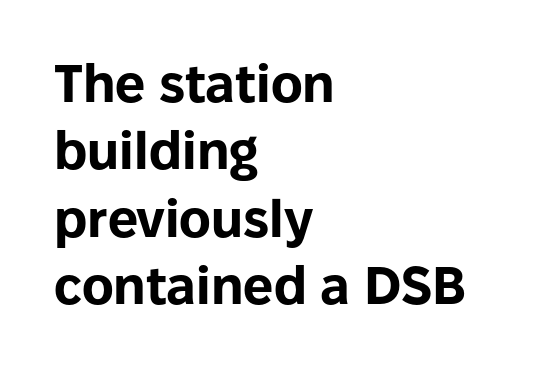
{"serif": "no", "italic": "no", "bold": "yes", "weight": "bold", "width": "normal", "stroke_contrast": "low", "x_height": "medium", "monospaced": "no", "underline": "no", "align": "left", "line_spacing": "normal", "line_spacing_ratio": 1.27, "letter_spacing": "normal", "letter_spacing_em": 0.0, "glyph_px": 53}
